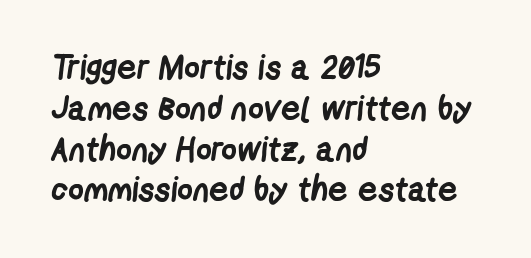
{"serif": "no", "bold": "yes", "weight": "semibold", "width": "condensed", "stroke_contrast": "low", "x_height": "medium", "monospaced": "no", "underline": "no", "align": "left", "line_spacing_ratio": 1.2, "letter_spacing": "normal", "letter_spacing_em": 0.0, "glyph_px": 34}
